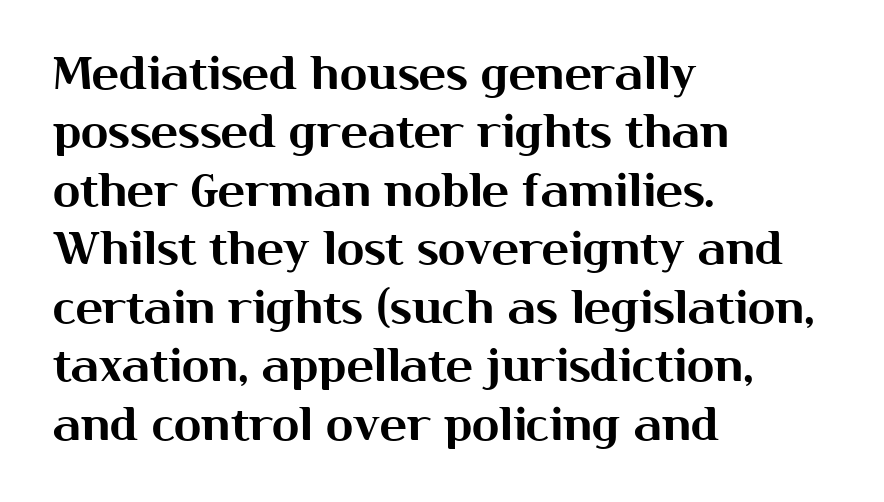
The image shows 45 px sans-serif type, upright; set left-aligned, normal line spacing (1.3x), normal letter spacing, not underlined; medium stroke contrast and a medium x-height.
